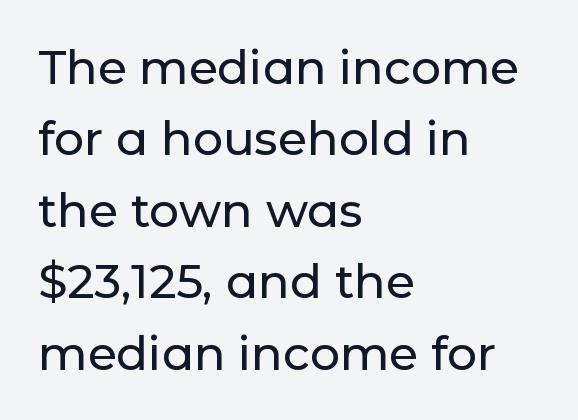
The image shows 47 px sans-serif type, upright; set left-aligned, normal line spacing (1.52x), normal letter spacing, not underlined; low stroke contrast and a medium x-height.
